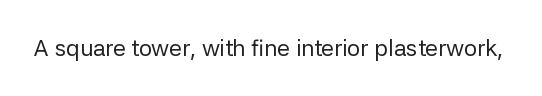
{"italic": "no", "bold": "no", "underline": "no", "letter_spacing": "normal", "letter_spacing_em": 0.0, "glyph_px": 23}
